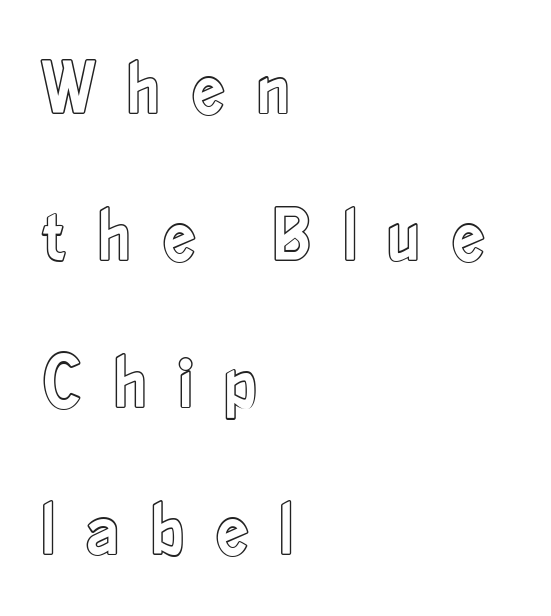
Is the block centered? No — it sits flush against the left margin. The letters stand upright; this is a roman face. The zone under the glyphs is completely vacant. Substantial extra tracking has been applied to these lines. The face used here is proportionally spaced, like ordinary book or web type. Leading: increased.
